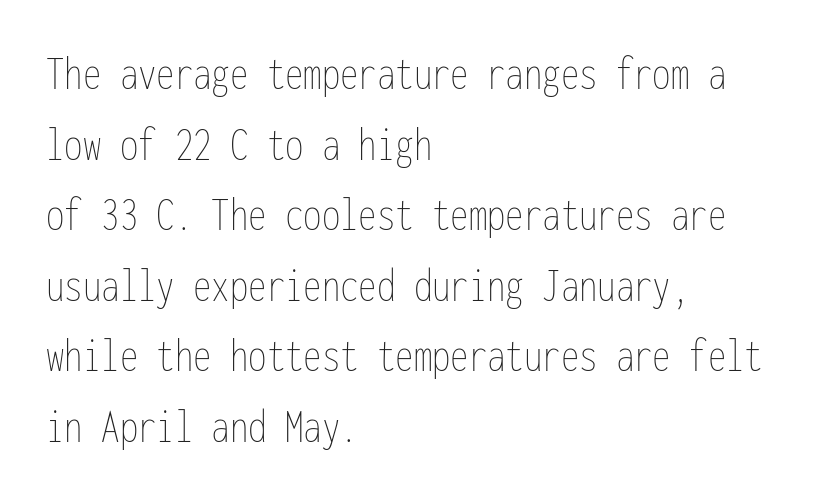
Weight: regular or lighter. Rule under the text: the space is simply empty. The vertical gap from one line to the next is medium. The horizontal fit of the characters is conventional and even.
